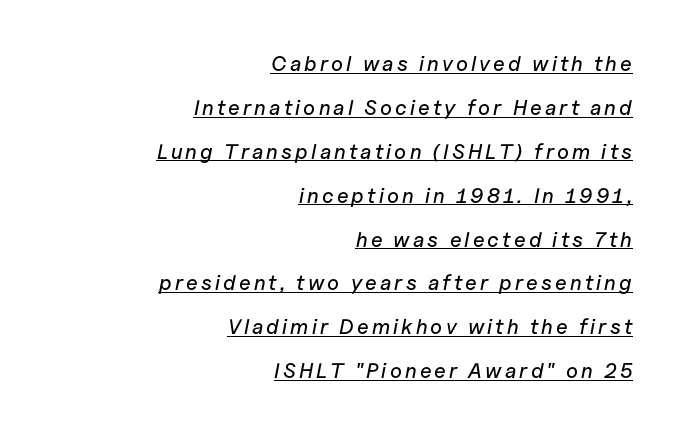
The image shows 21 px text type, italic (leaning right); set right-aligned, loose line spacing (2.09x), underlined.
